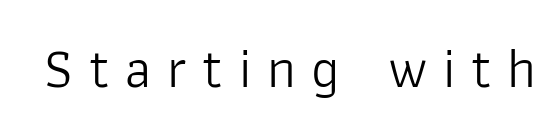
A light-to-regular cut is what we see here. Bare-footed words on every line. The rendering uses natural spacing where letterforms have individual widths. Style check: upright. The rendering inserts visible extra space after every character.
